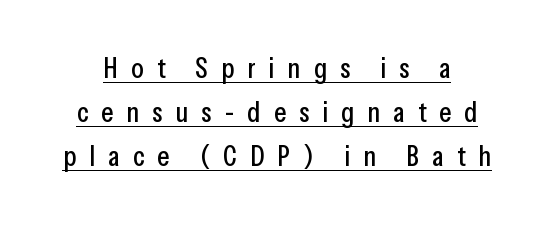
Q: Is the text italic (slanted)? A: No, it is upright.
Q: Is the typeface a serif or a sans-serif typeface? A: Sans-serif.
Q: Is the text underlined? A: Yes.
Q: Is the spacing between letters normal or unusually wide? A: Unusually wide.
Q: Is the spacing between lines tight, normal or loose? A: Normal.
Q: Width (condensed, normal, or wide)? A: Condensed.
Q: Stroke contrast? A: Low.
Q: x-height? A: Medium.
Q: Monospaced? A: No.
